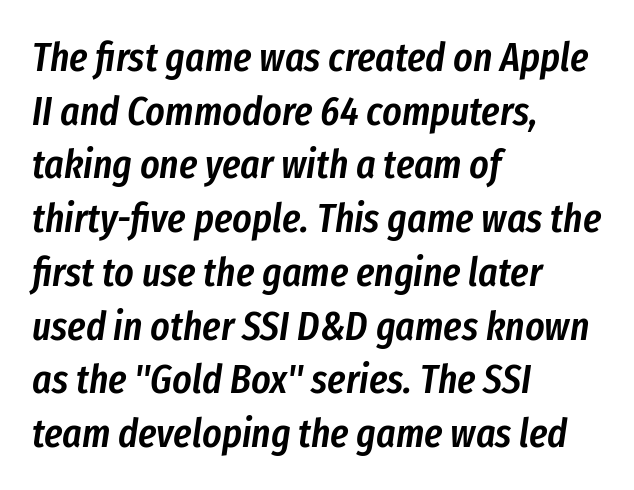
The image shows 41 px semibold, condensed type, italic (leaning right); set left-aligned, normal line spacing (1.31x), normal letter spacing, not underlined; low stroke contrast and a medium x-height.
